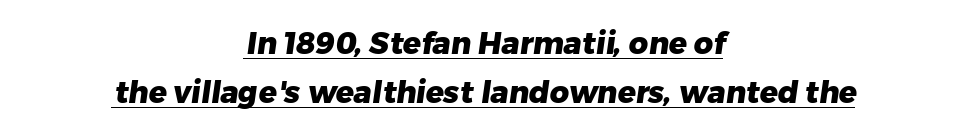
The image shows 30 px heavy sans-serif type; set centered, normal line spacing (1.62x), normal letter spacing, underlined; low stroke contrast and a medium x-height.
